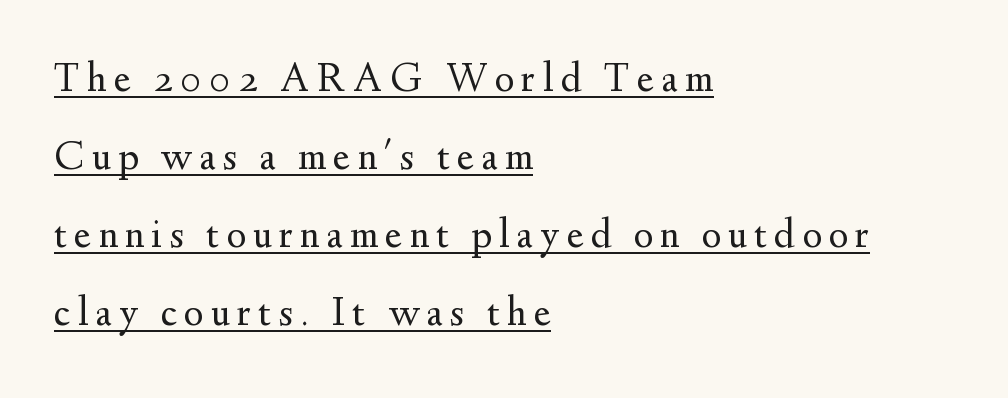
The image shows 41 px regular-weight serif type, upright; set left-aligned, loose line spacing (1.9x), underlined; medium stroke contrast and a small x-height.
